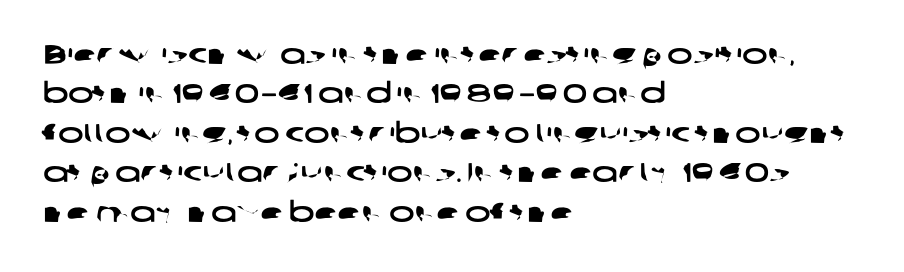
The image shows 27 px text type; set left-aligned, normal line spacing (1.46x), normal letter spacing, not underlined.
